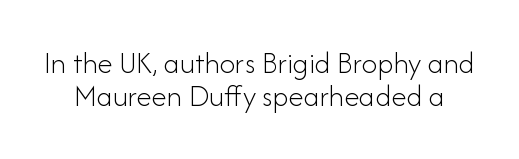
{"serif": "no", "italic": "no", "bold": "no", "weight": "light", "width": "normal", "stroke_contrast": "low", "x_height": "small", "monospaced": "no", "underline": "no", "line_spacing": "tight", "line_spacing_ratio": 1.05, "letter_spacing": "normal", "letter_spacing_em": 0.0, "glyph_px": 31}
